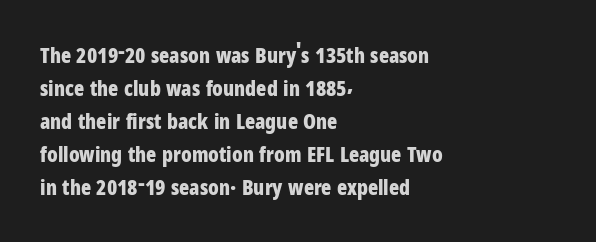
Q: Is the text bold? A: Yes.
Q: Is the text italic (slanted)? A: No, it is upright.
Q: Is the text underlined? A: No.
Q: How is the paragraph aligned? A: Left-aligned.
Q: Is the spacing between letters normal or unusually wide? A: Normal.
Q: Is the spacing between lines tight, normal or loose? A: Normal.
